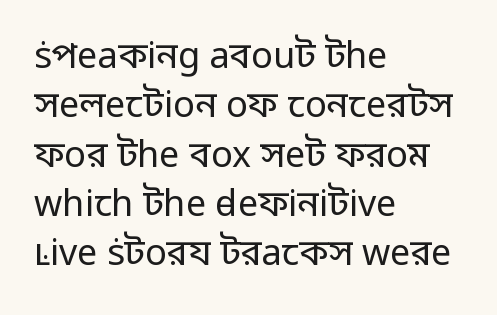
Summary of weight: not heavy and not bold. The passage shown has conventional tracking throughout. Short and long lines alike share a common starting point at left. Type style note: lacks serifs. The rendering uses natural spacing where letterforms have individual widths. The typography opts for an upright posture over an oblique one.
